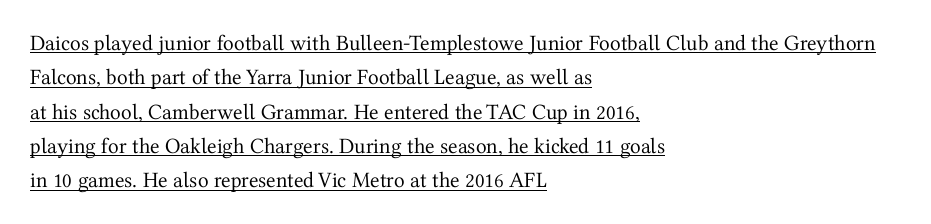
The image shows 22 px text type, upright; set left-aligned, normal line spacing (1.56x), normal letter spacing, underlined.
